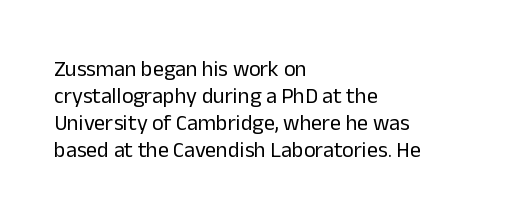
{"italic": "no", "bold": "no", "underline": "no", "align": "left", "line_spacing_ratio": 1.23, "letter_spacing": "normal", "letter_spacing_em": 0.0, "glyph_px": 22}
